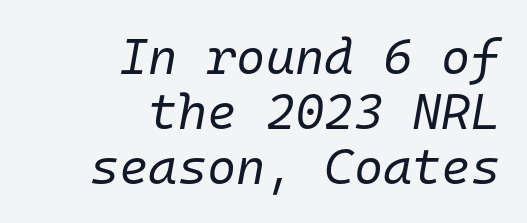
The image shows 50 px regular-weight type, italic (leaning right), monospaced; set right-aligned, tight line spacing (1.1x), normal letter spacing, not underlined; low stroke contrast and a medium x-height.
